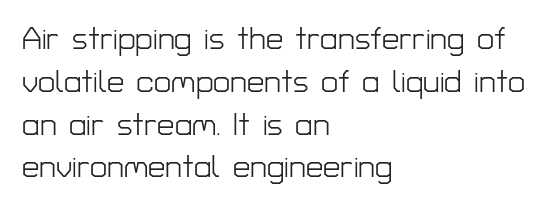
Q: Is the text bold? A: No.
Q: Is the text italic (slanted)? A: No, it is upright.
Q: Is the typeface a serif or a sans-serif typeface? A: Sans-serif.
Q: Is the text underlined? A: No.
Q: How is the paragraph aligned? A: Left-aligned.
Q: Is the spacing between letters normal or unusually wide? A: Normal.
Q: Is the spacing between lines tight, normal or loose? A: Normal.
Q: Width (condensed, normal, or wide)? A: Normal.
Q: Stroke contrast? A: Low.
Q: x-height? A: Medium.
Q: Monospaced? A: No.
